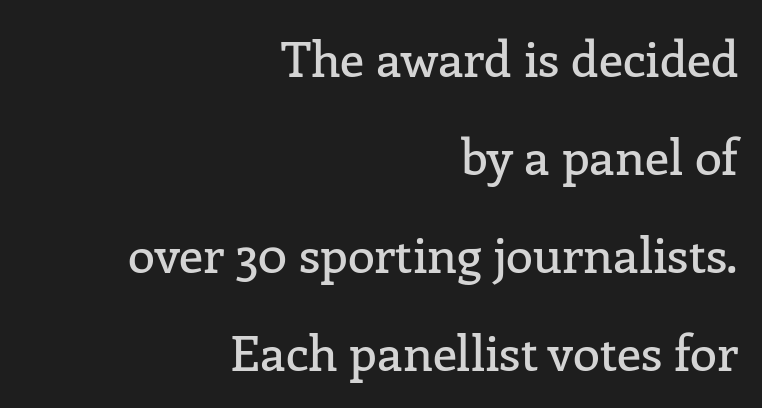
{"serif": "yes", "italic": "no", "width": "normal", "stroke_contrast": "low", "x_height": "medium", "monospaced": "no", "underline": "no", "align": "right", "line_spacing": "loose", "line_spacing_ratio": 2.0, "letter_spacing": "normal", "letter_spacing_em": 0.0, "glyph_px": 49}
